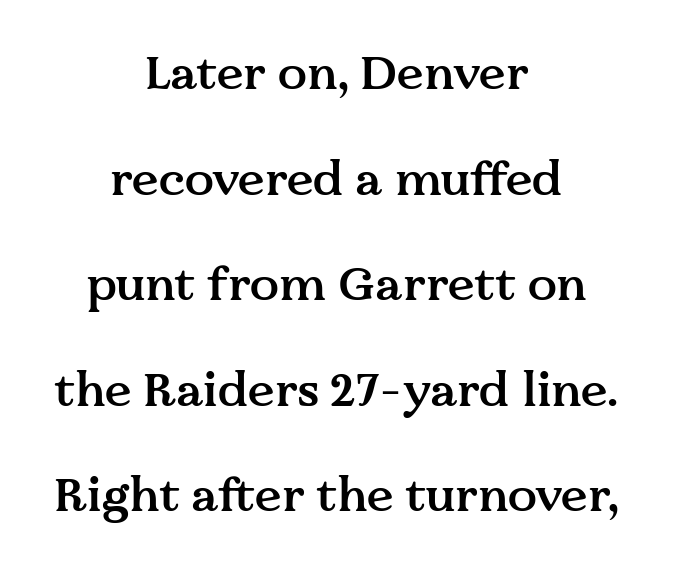
{"serif": "yes", "italic": "no", "bold": "semi", "weight": "semibold", "width": "normal", "stroke_contrast": "medium", "x_height": "medium", "monospaced": "no", "underline": "no", "align": "center", "line_spacing": "loose", "line_spacing_ratio": 2.2, "letter_spacing": "normal", "letter_spacing_em": 0.0, "glyph_px": 48}
